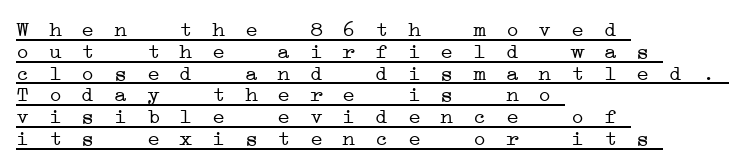
The image shows 22 px text type; set left-aligned, tight line spacing (0.99x), unusually wide letter spacing (+0.28 em), underlined.
